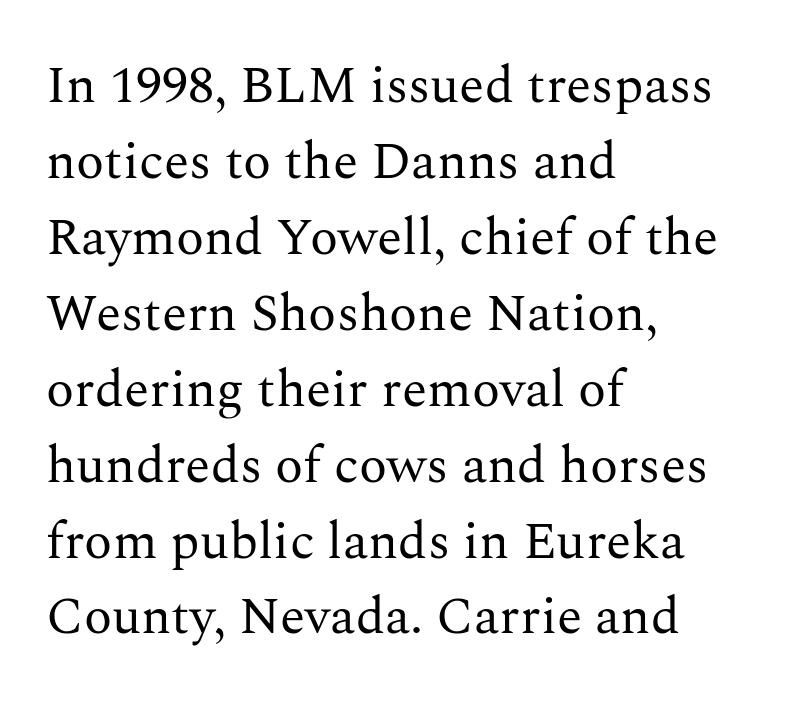
The image shows 52 px regular-weight serif type, upright; set left-aligned, normal line spacing (1.46x), normal letter spacing, not underlined; medium stroke contrast and a medium x-height.
